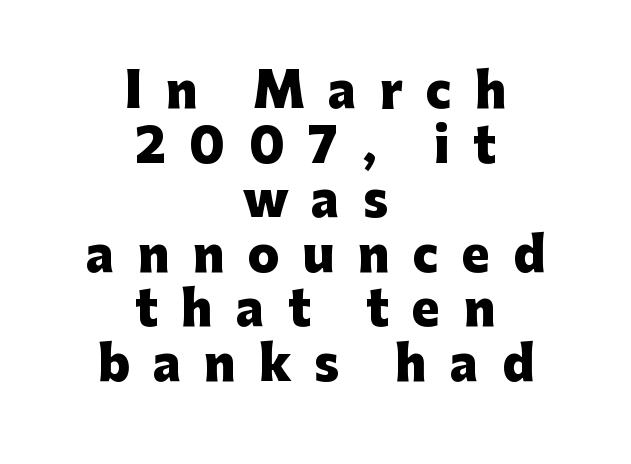
Do the letters lean? They stand straight. Horizontal alignment here is central, giving a formal, balanced look. Type style note: lacks serifs. Spacing verdict: proportional, widths tailored to each character.
